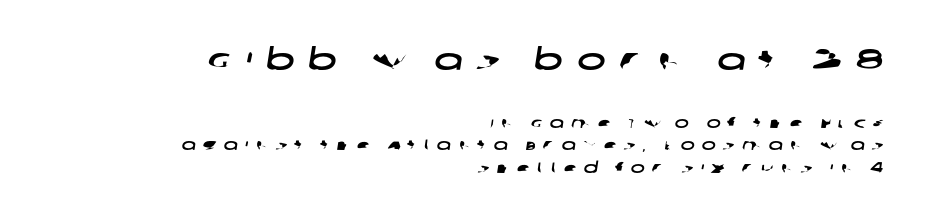
The image shows 30 px wide sans-serif type; set right-aligned, normal line spacing (1.52x), unusually wide letter spacing (+0.48 em), not underlined; the first (top) block is 2.0x larger; low stroke contrast and a large x-height.
